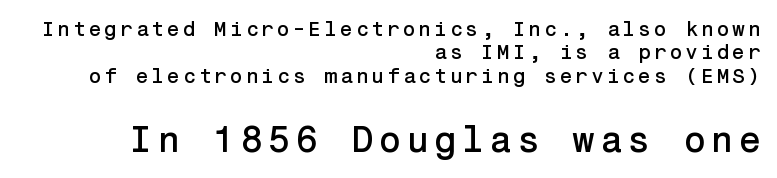
Is the block centered? No — it sits flush against the right margin. The passage shown stacks its lines with hardly any gap. The space directly below the letters is spotless. Type size steps up from the first block to the second.
